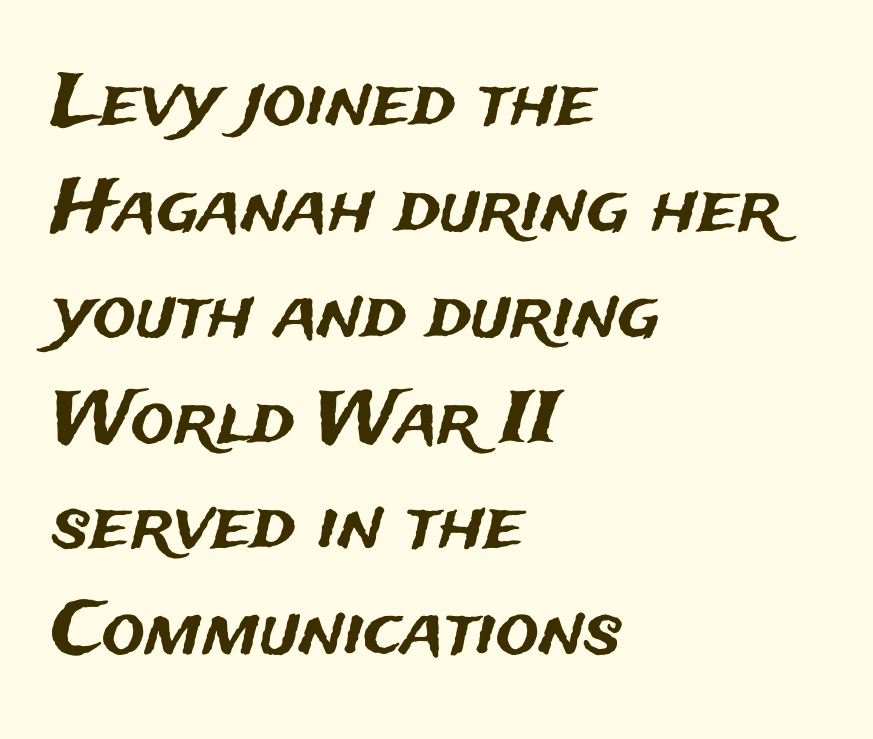
This sample uses plain, unmodified letter spacing. This sample keeps an unexceptional amount of space between lines. Spacing verdict: proportional, widths tailored to each character.
